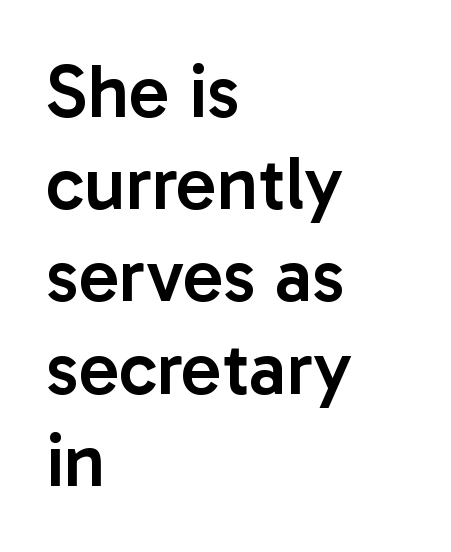
The image shows 75 px semibold sans-serif type, upright; set left-aligned, line spacing 1.23x, normal letter spacing, not underlined; low stroke contrast and a medium x-height.
